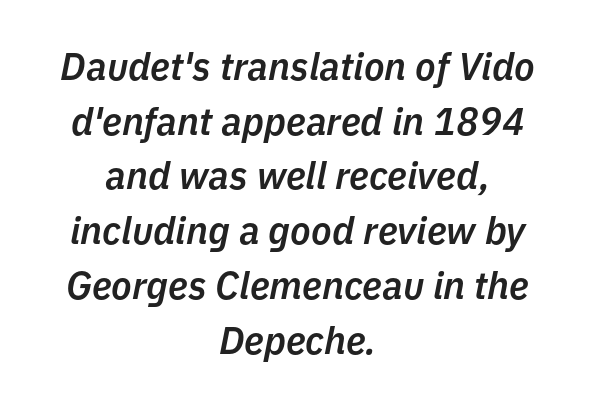
{"italic": "yes", "lean": "right", "slant_degrees": 11, "bold": "semi", "weight": "semibold", "width": "normal", "stroke_contrast": "low", "x_height": "medium", "monospaced": "no", "underline": "no", "align": "center", "line_spacing": "normal", "line_spacing_ratio": 1.44, "letter_spacing": "normal", "letter_spacing_em": 0.0, "glyph_px": 38}
